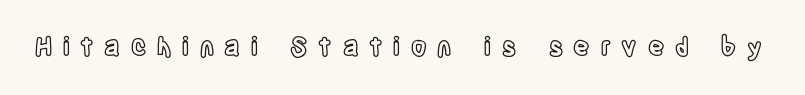
The image shows 25 px text type, upright; set unusually wide letter spacing (+0.43 em), not underlined.
